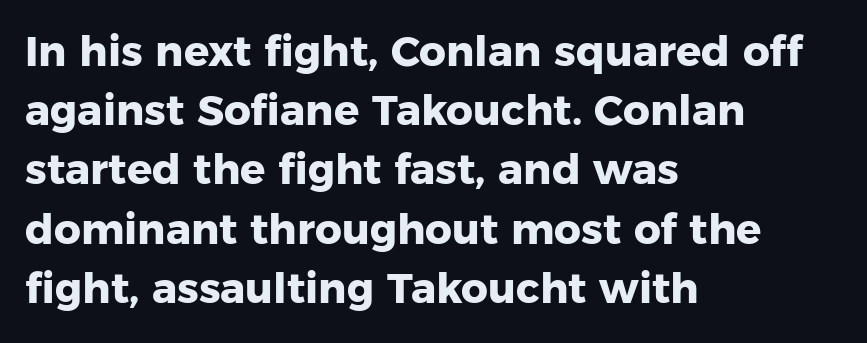
Q: Is the text bold? A: Yes.
Q: Is the text italic (slanted)? A: No, it is upright.
Q: Is the typeface a serif or a sans-serif typeface? A: Sans-serif.
Q: Is the text underlined? A: No.
Q: How is the paragraph aligned? A: Left-aligned.
Q: Is the spacing between letters normal or unusually wide? A: Normal.
Q: Is the spacing between lines tight, normal or loose? A: Normal.
Q: Width (condensed, normal, or wide)? A: Normal.
Q: Stroke contrast? A: Low.
Q: x-height? A: Medium.
Q: Monospaced? A: No.
